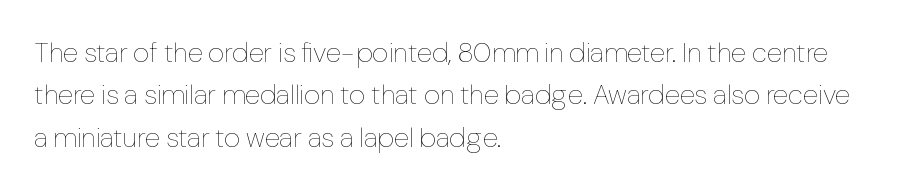
{"italic": "no", "bold": "no", "weight": "thin", "width": "normal", "stroke_contrast": "low", "x_height": "medium", "monospaced": "no", "underline": "no", "align": "left", "line_spacing": "normal", "line_spacing_ratio": 1.51, "letter_spacing": "normal", "letter_spacing_em": 0.0, "glyph_px": 28}
